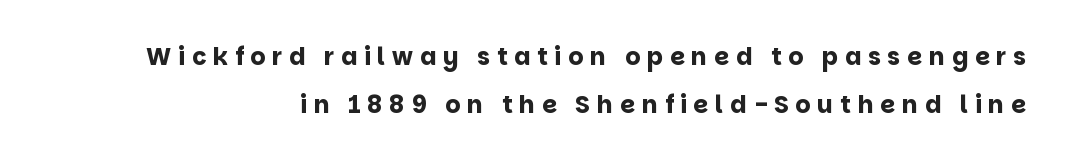
The image shows 24 px bold type, upright; set loose line spacing (2.02x), unusually wide letter spacing (+0.28 em), not underlined.
